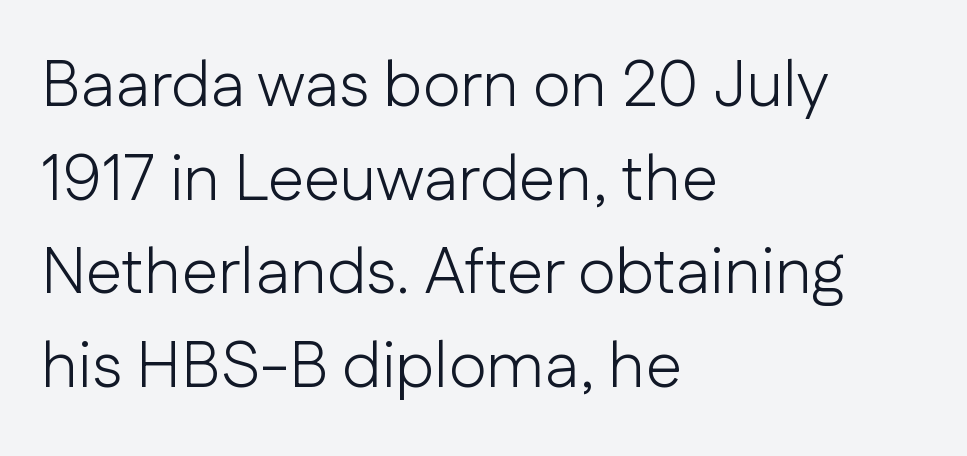
{"serif": "no", "italic": "no", "bold": "no", "weight": "light", "width": "normal", "stroke_contrast": "low", "x_height": "medium", "monospaced": "no", "underline": "no", "align": "left", "line_spacing": "normal", "line_spacing_ratio": 1.44, "letter_spacing": "normal", "letter_spacing_em": 0.0, "glyph_px": 65}
